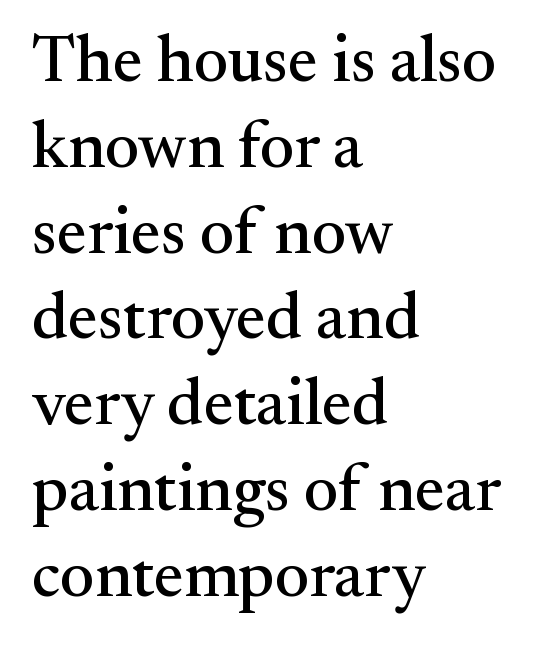
A normal amount of white space separates one row of letters from the next. Are there feet on the stems? There are — it's a serif. Style check: upright. Tracking here is standard; glyphs follow each other at the usual distance. Reading down the block, your eye returns to a fixed left position each line.
